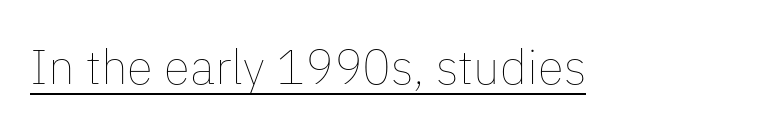
{"italic": "no", "bold": "no", "weight": "thin", "width": "normal", "stroke_contrast": "low", "x_height": "medium", "monospaced": "no", "underline": "yes", "letter_spacing": "normal", "letter_spacing_em": 0.0, "glyph_px": 48}
